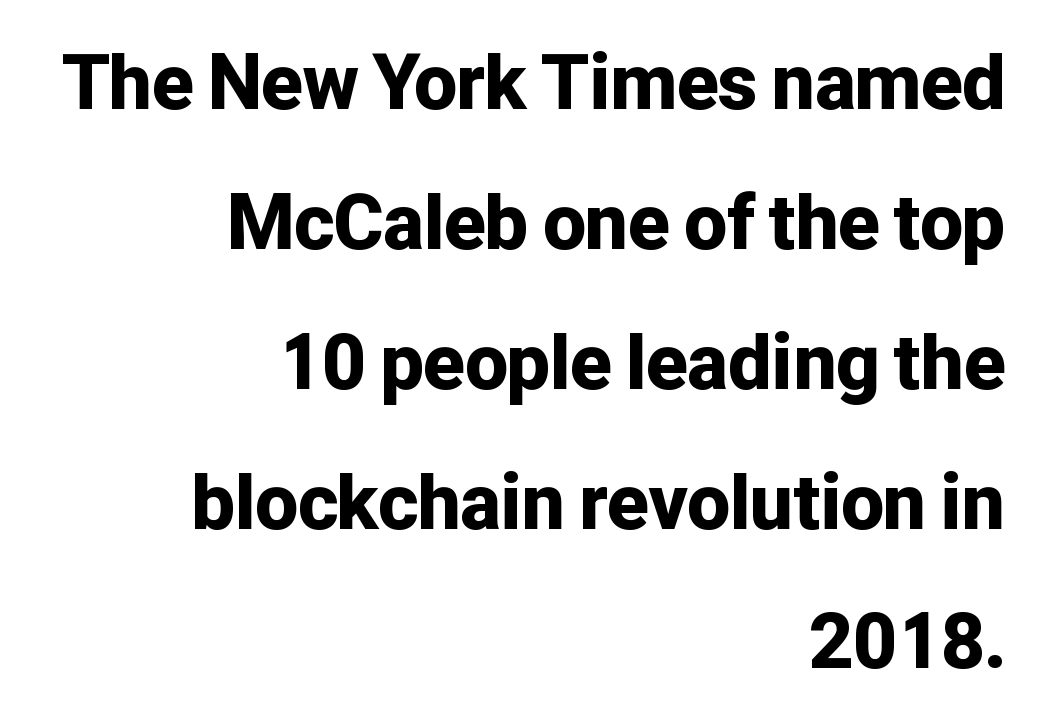
Stroke thickness is high; the sample reads as a true bold. Proportional: the letters do not fall into vertical columns. No italicization has been applied; the sample stays upright. Look at the tracking — it's just the regular setting, nothing added.
